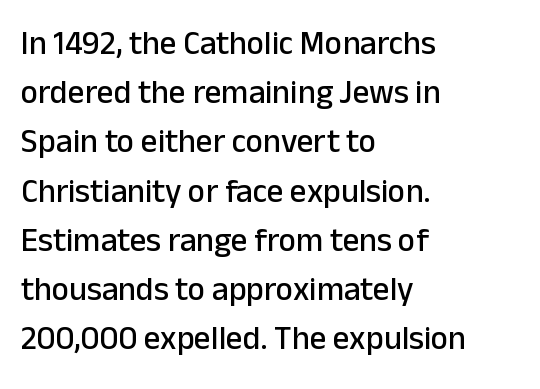
Q: Is the text italic (slanted)? A: No, it is upright.
Q: Is the typeface a serif or a sans-serif typeface? A: Sans-serif.
Q: Is the text underlined? A: No.
Q: How is the paragraph aligned? A: Left-aligned.
Q: Is the spacing between letters normal or unusually wide? A: Normal.
Q: Is the spacing between lines tight, normal or loose? A: Normal.
Q: Width (condensed, normal, or wide)? A: Normal.
Q: Stroke contrast? A: Low.
Q: x-height? A: Medium.
Q: Monospaced? A: No.
